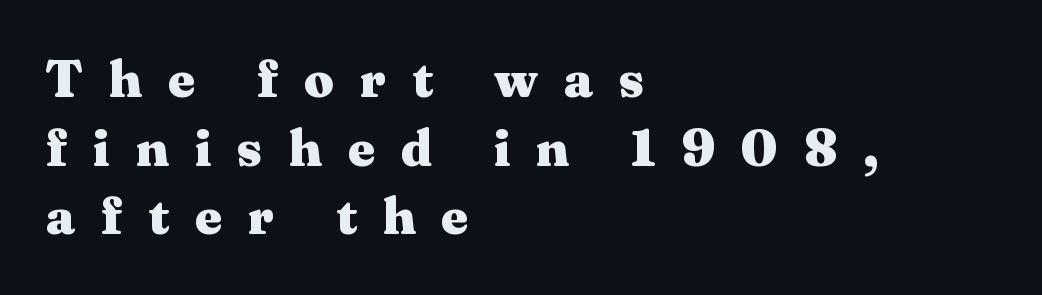
Lines of text with bare space underneath. Substantial extra tracking has been applied to these lines. In terms of letterform style, serifs are clearly present. Notice how the passage keeps a crisp vertical edge on the left only.
